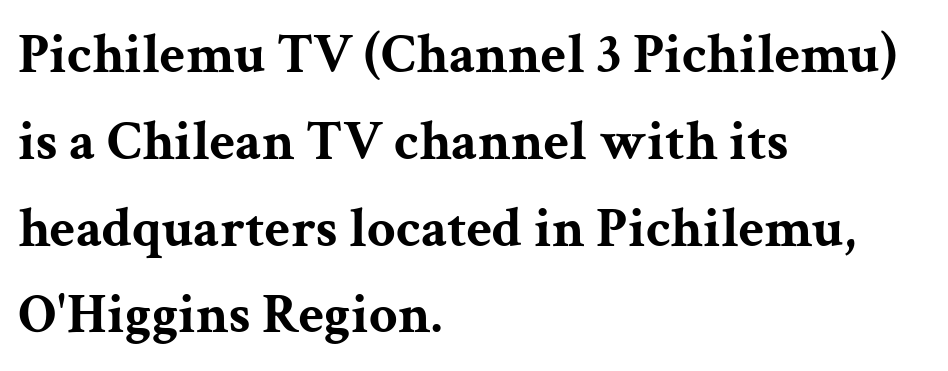
The image shows 56 px bold, wide serif type, upright; set left-aligned, normal line spacing (1.55x), normal letter spacing, not underlined; medium stroke contrast and a medium x-height.
